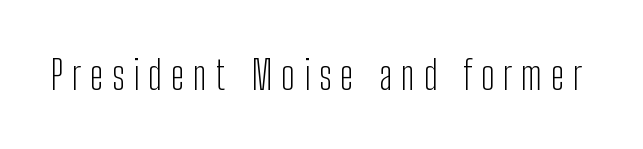
{"serif": "no", "italic": "no", "bold": "no", "weight": "light", "width": "condensed", "stroke_contrast": "low", "x_height": "medium", "monospaced": "no", "underline": "no", "letter_spacing": "wide", "letter_spacing_em": 0.22, "glyph_px": 40}
